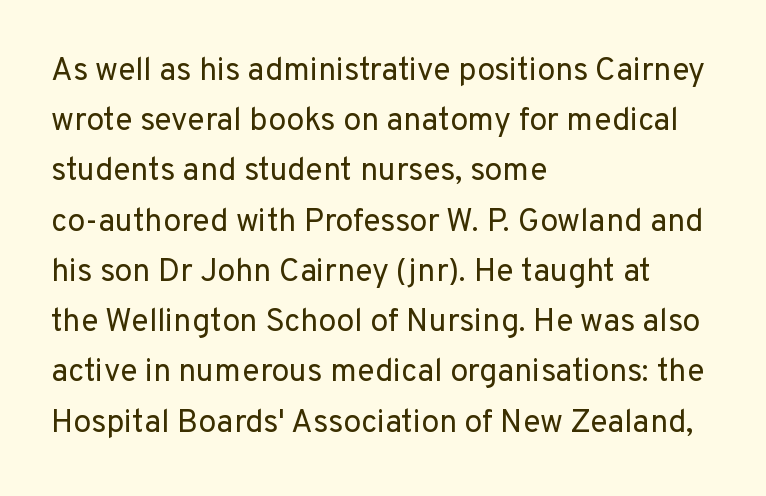
{"serif": "no", "italic": "no", "bold": "no", "weight": "regular", "width": "normal", "stroke_contrast": "low", "x_height": "medium", "monospaced": "no", "underline": "no", "align": "left", "line_spacing": "normal", "line_spacing_ratio": 1.57, "letter_spacing": "normal", "letter_spacing_em": 0.0, "glyph_px": 32}
